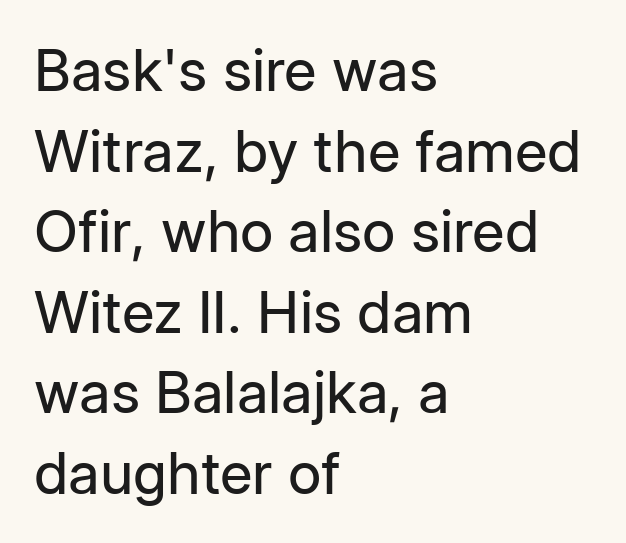
The letters stand upright; this is a roman face. Compared with a typical body face, this is equally light or lighter still. These lines keep a tight, regular rhythm from letter to letter. This block has exactly the height ordinary leading produces. You could not count columns in this text — the font is proportionally spaced. The area under the type is left untouched.
